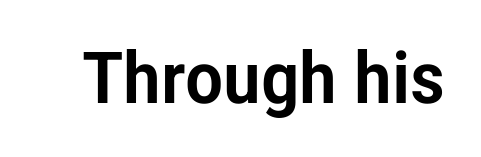
{"serif": "no", "italic": "no", "width": "condensed", "stroke_contrast": "low", "x_height": "medium", "monospaced": "no", "underline": "no", "letter_spacing": "normal", "letter_spacing_em": 0.0, "glyph_px": 72}
